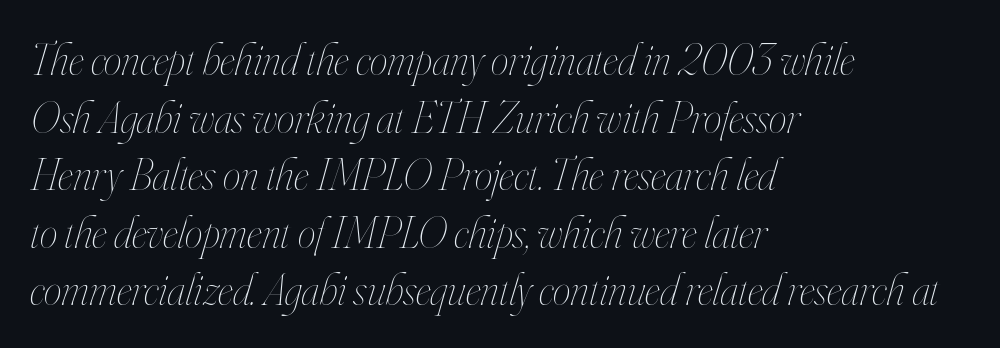
{"italic": "yes", "lean": "right", "slant_degrees": 16, "bold": "no", "weight": "thin", "width": "condensed", "stroke_contrast": "high", "x_height": "small", "monospaced": "no", "underline": "no", "align": "left", "line_spacing": "normal", "line_spacing_ratio": 1.28, "letter_spacing": "normal", "letter_spacing_em": 0.0, "glyph_px": 45}
